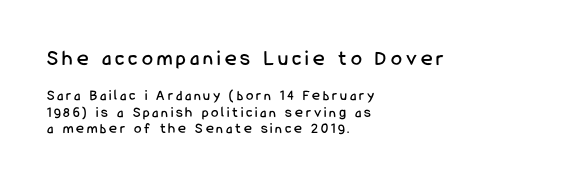
{"italic": "no", "underline": "no", "align": "left", "line_spacing": "tight", "line_spacing_ratio": 1.08, "larger_block": "first", "size_ratio": 1.47, "glyph_px": 22}
